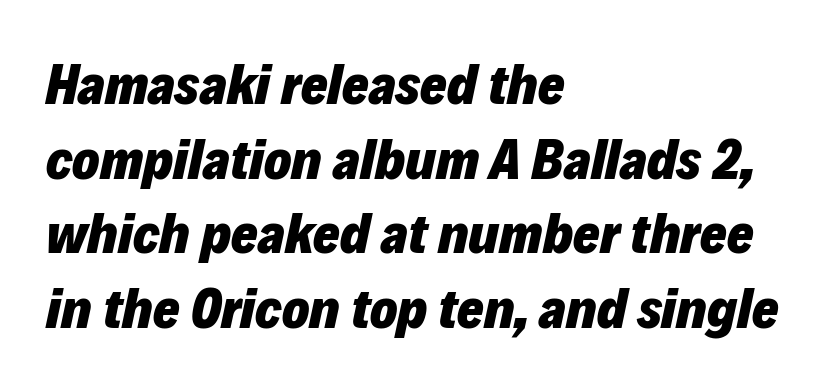
Vertical spacing — default. This sample uses an oblique cut, with every glyph tilted off the vertical. Underlining? Definitely not there. What weight is shown? A full bold with thick strokes. Here the designer chose a conventional face with non-uniform glyph widths.
